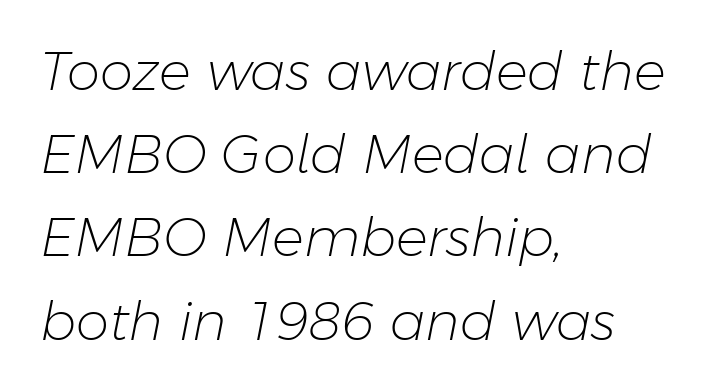
Q: Is the text bold? A: No.
Q: Is the text italic (slanted)? A: Yes, it leans right by about 11 degrees.
Q: Is the text underlined? A: No.
Q: How is the paragraph aligned? A: Left-aligned.
Q: Is the spacing between letters normal or unusually wide? A: Normal.
Q: Is the spacing between lines tight, normal or loose? A: Normal.
Q: Width (condensed, normal, or wide)? A: Normal.
Q: Stroke contrast? A: Low.
Q: x-height? A: Medium.
Q: Monospaced? A: No.
